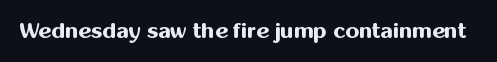
{"italic": "no", "bold": "yes", "underline": "no", "letter_spacing": "normal", "letter_spacing_em": 0.0, "glyph_px": 22}
